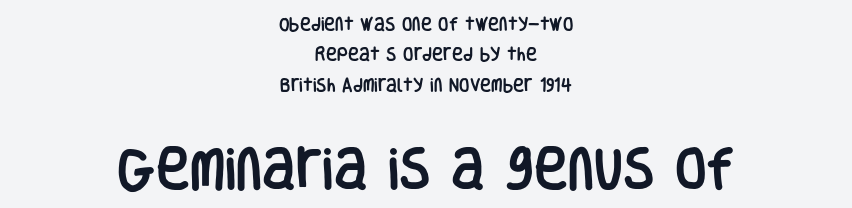
In terms of letterspacing, this is plain default setting. This sample has the flowing, uneven cadence of proportional lettering. No word sits above an underline. Typesetter's note — lower block bumped up in size, upper block left smaller. Regarding leading, the lines here are spaced well apart. A typesetter would label this face a sans.
